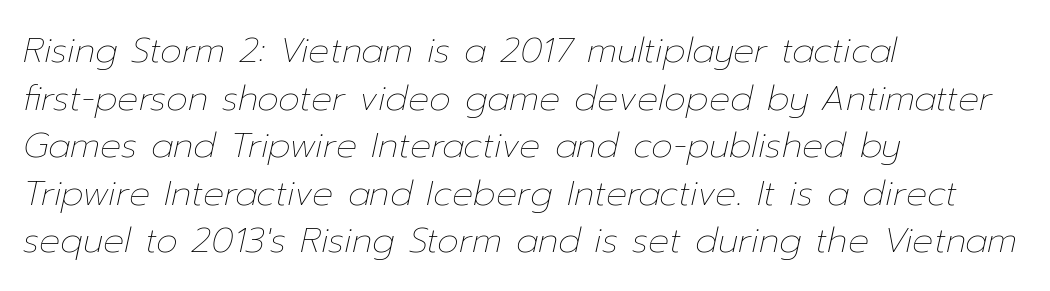
{"italic": "yes", "lean": "right", "slant_degrees": 12, "bold": "no", "weight": "thin", "width": "normal", "stroke_contrast": "low", "x_height": "medium", "monospaced": "no", "underline": "no", "align": "left", "line_spacing": "normal", "line_spacing_ratio": 1.36, "letter_spacing": "normal", "letter_spacing_em": 0.0, "glyph_px": 35}
